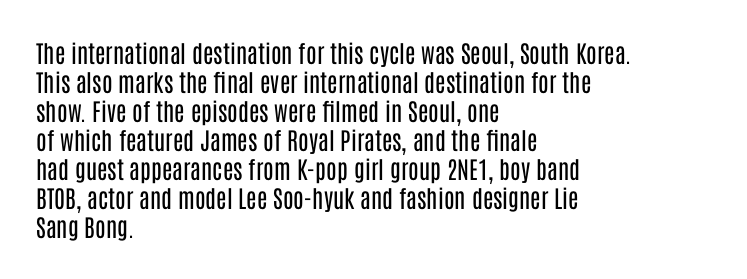
{"italic": "no", "bold": "no", "underline": "no", "align": "left", "line_spacing_ratio": 1.21, "letter_spacing": "normal", "letter_spacing_em": 0.0, "glyph_px": 24}
